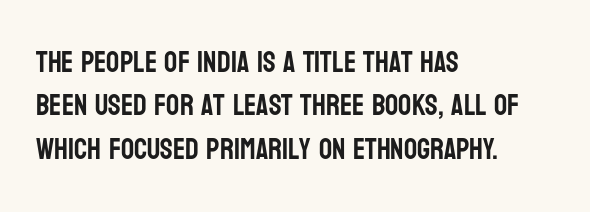
Clear beneath every line of the passage. The paragraph has a hard left edge and a soft right edge. This sample uses an upright cut, with every glyph sitting square on the baseline. Evenly set lines give the paragraph a standard silhouette. These lines are rendered in a variable-pitch font. The passage shown has conventional tracking throughout.
